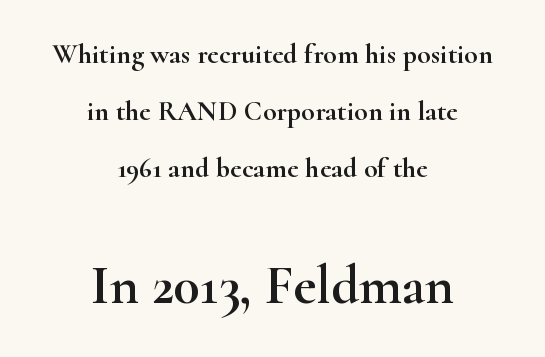
Q: Is the text italic (slanted)? A: No, it is upright.
Q: Is the typeface a serif or a sans-serif typeface? A: Serif.
Q: Is the text underlined? A: No.
Q: How is the paragraph aligned? A: Centered.
Q: Is the spacing between letters normal or unusually wide? A: Normal.
Q: Is the spacing between lines tight, normal or loose? A: Loose.
Q: Which block of text is set in a larger size, the first (top) or the second (bottom)? A: The second (bottom) one.
Q: Width (condensed, normal, or wide)? A: Wide.
Q: Stroke contrast? A: High.
Q: x-height? A: Small.
Q: Monospaced? A: No.
